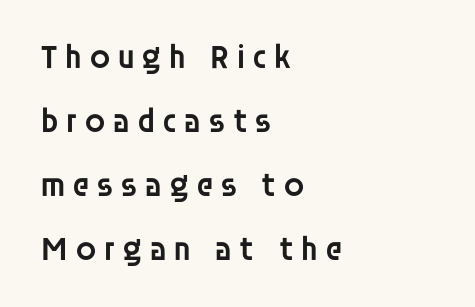
This sample uses an upright cut, with every glyph sitting square on the baseline. Each letter's strokes conclude bluntly, with no projecting serifs. The rendering uses natural spacing where letterforms have individual widths. Notice the strokes are somewhat thickened but not fully heavy: this is a semibold.
